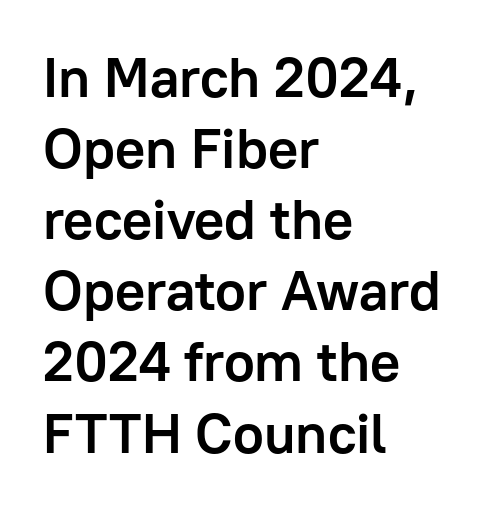
The face used here is proportionally spaced, like ordinary book or web type. Designer's note — italics off, roman on. Interline gaps are of average width in this sample. The gaps between neighbouring characters are ordinary and unremarkable. Weight check: bold — yes, fully.
